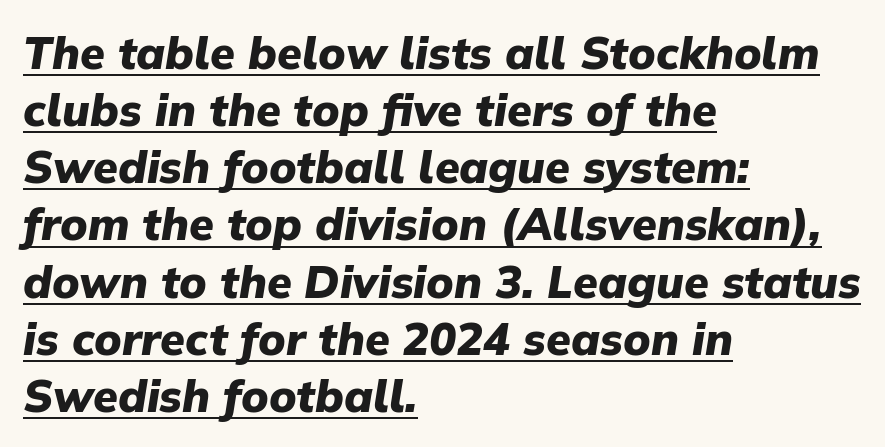
{"italic": "yes", "lean": "right", "slant_degrees": 9, "bold": "yes", "weight": "heavy", "width": "normal", "stroke_contrast": "low", "x_height": "medium", "monospaced": "no", "underline": "yes", "align": "left", "line_spacing": "normal", "line_spacing_ratio": 1.27, "letter_spacing": "normal", "letter_spacing_em": 0.0, "glyph_px": 45}
